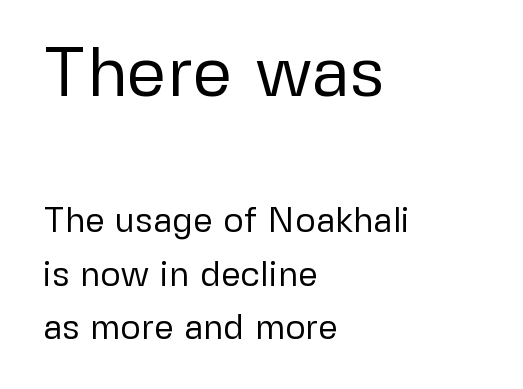
Q: Is the text bold? A: No.
Q: Is the text italic (slanted)? A: No, it is upright.
Q: Is the typeface a serif or a sans-serif typeface? A: Sans-serif.
Q: Is the text underlined? A: No.
Q: How is the paragraph aligned? A: Left-aligned.
Q: Is the spacing between letters normal or unusually wide? A: Normal.
Q: Is the spacing between lines tight, normal or loose? A: Normal.
Q: Which block of text is set in a larger size, the first (top) or the second (bottom)? A: The first (top) one.
Q: Width (condensed, normal, or wide)? A: Normal.
Q: Stroke contrast? A: Low.
Q: x-height? A: Medium.
Q: Monospaced? A: No.
